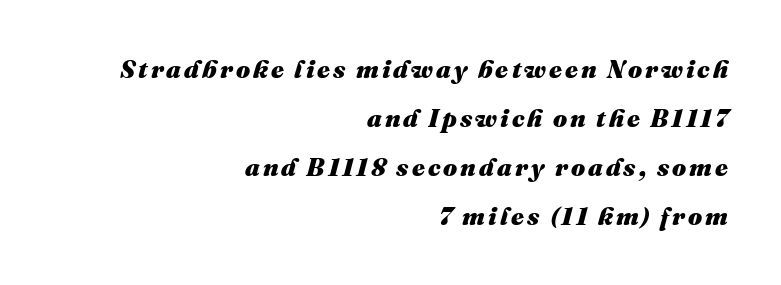
The lines are quadded right. A typesetter would call this leading open, well beyond the default. Decoration check: the copy has no underline. Heavy, bold letterforms. Italic: yes, the glyphs are oblique.
